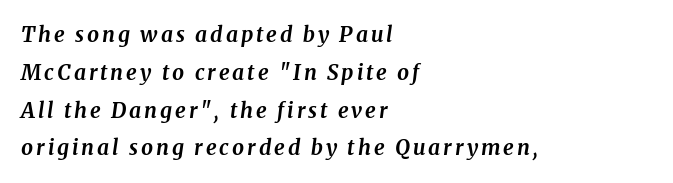
Q: Is the text bold? A: Yes.
Q: Is the text italic (slanted)? A: Yes, it leans right by about 8 degrees.
Q: Is the text underlined? A: No.
Q: How is the paragraph aligned? A: Left-aligned.
